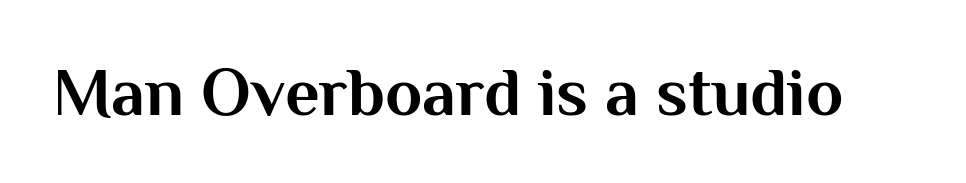
{"serif": "no", "italic": "no", "bold": "yes", "weight": "bold", "width": "normal", "stroke_contrast": "medium", "x_height": "medium", "monospaced": "no", "underline": "no", "letter_spacing": "normal", "letter_spacing_em": 0.0, "glyph_px": 68}
